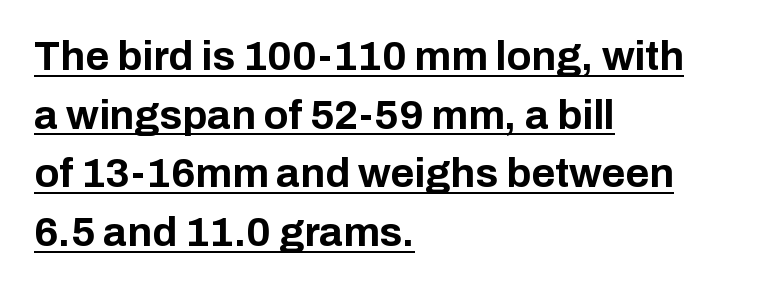
Italic? Not at all — the glyphs are vertical. The specimen includes a rule beneath the text block's lines. The lines are quadded left. Observe the ordinary spacing: letters are neighbours, not strangers.
